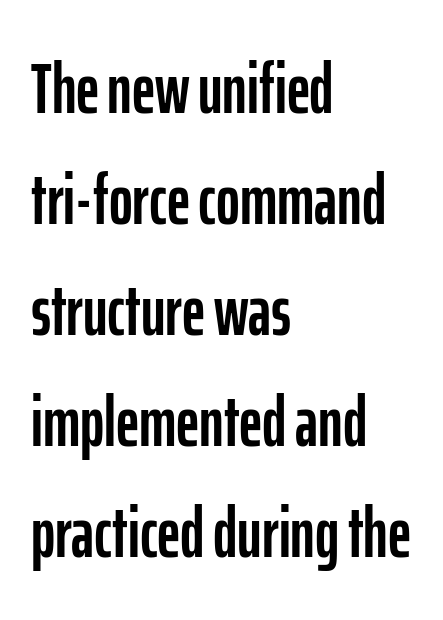
Ascenders rise straight up at ninety degrees. A typesetter would call this proportional, since set widths differ per character. If you drew a ruler down the left edge, every line would touch it. The passage shown has conventional tracking throughout.
